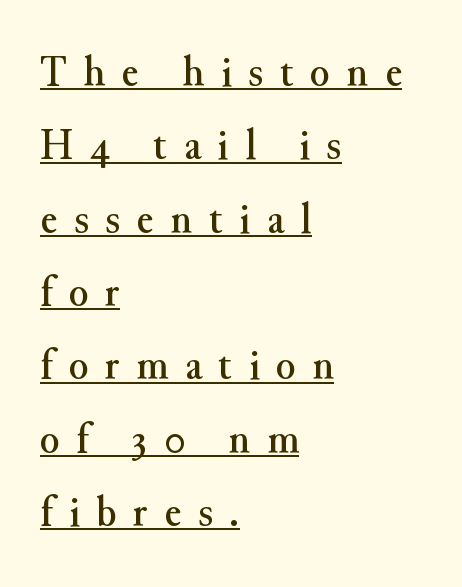
{"serif": "yes", "italic": "no", "width": "normal", "stroke_contrast": "medium", "x_height": "small", "monospaced": "no", "underline": "yes", "align": "left", "line_spacing": "normal", "line_spacing_ratio": 1.63, "letter_spacing": "wide", "letter_spacing_em": 0.37, "glyph_px": 45}
